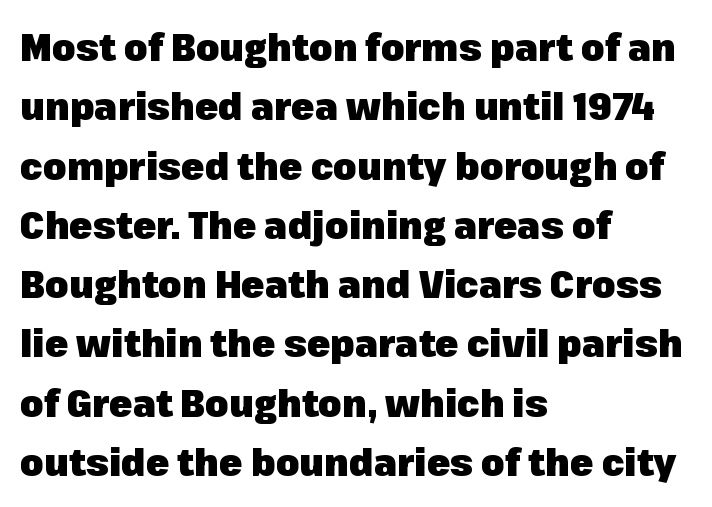
{"serif": "no", "italic": "no", "bold": "yes", "weight": "heavy", "width": "normal", "stroke_contrast": "low", "x_height": "medium", "monospaced": "no", "underline": "no", "align": "left", "line_spacing": "normal", "line_spacing_ratio": 1.56, "letter_spacing": "normal", "letter_spacing_em": 0.0, "glyph_px": 38}
